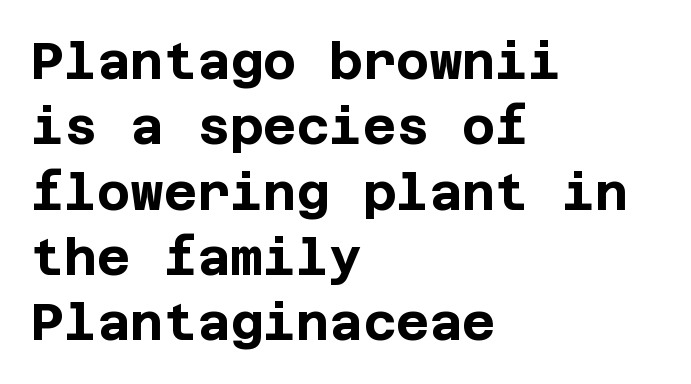
Q: Is the text bold? A: Yes.
Q: Is the text italic (slanted)? A: No, it is upright.
Q: Is the typeface a serif or a sans-serif typeface? A: Sans-serif.
Q: Is the text underlined? A: No.
Q: How is the paragraph aligned? A: Left-aligned.
Q: Is the spacing between letters normal or unusually wide? A: Normal.
Q: Is the spacing between lines tight, normal or loose? A: Normal.
Q: Width (condensed, normal, or wide)? A: Normal.
Q: Stroke contrast? A: Low.
Q: x-height? A: Large.
